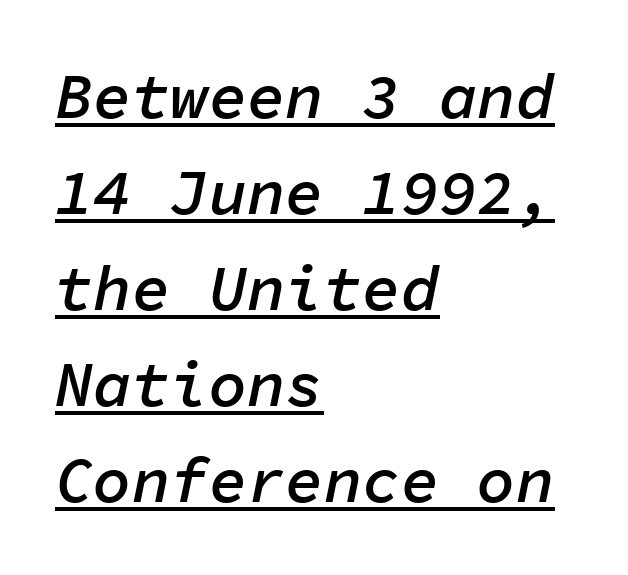
Do the characters align in a grid? Yes, the font is monospaced. The letters sit at their default tracking, neither squeezed nor spread. Line spacing here is normal. A fair bit of extra ink — the face is semibold, not bold. Where is the straight margin? On the left.
